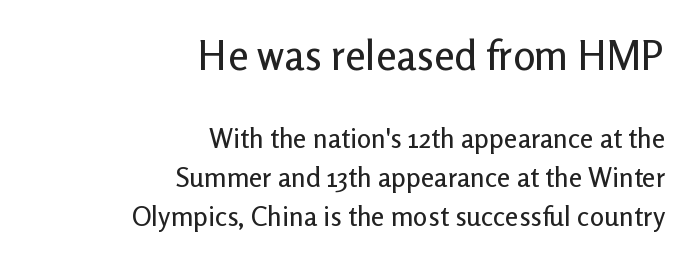
{"serif": "no", "italic": "no", "width": "normal", "stroke_contrast": "low", "x_height": "medium", "monospaced": "no", "underline": "no", "align": "right", "line_spacing": "normal", "line_spacing_ratio": 1.44, "letter_spacing": "normal", "letter_spacing_em": 0.0, "larger_block": "first", "size_ratio": 1.52, "glyph_px": 41}
